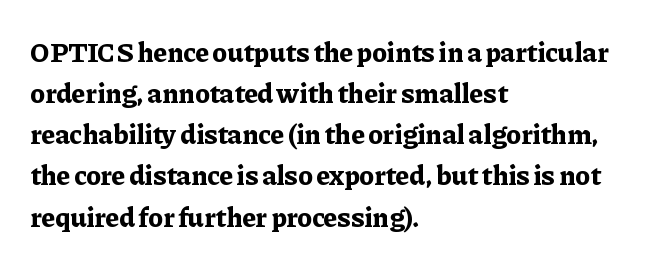
Q: Is the text bold? A: Yes.
Q: Is the text italic (slanted)? A: No, it is upright.
Q: Is the typeface a serif or a sans-serif typeface? A: Serif.
Q: Is the text underlined? A: No.
Q: How is the paragraph aligned? A: Left-aligned.
Q: Is the spacing between letters normal or unusually wide? A: Normal.
Q: Is the spacing between lines tight, normal or loose? A: Normal.
Q: Width (condensed, normal, or wide)? A: Normal.
Q: Stroke contrast? A: Low.
Q: x-height? A: Medium.
Q: Monospaced? A: No.
